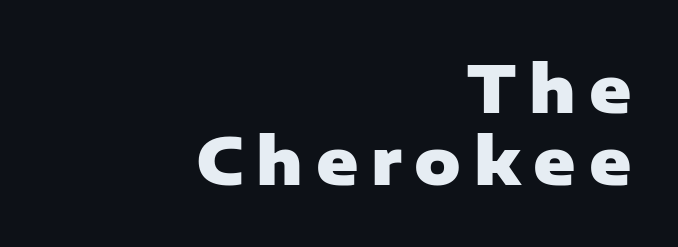
The letters carry no serifs — their stems end cleanly without finishing strokes. A bare baseline throughout the passage. What weight is shown? A full bold with thick strokes. The gaps between neighbouring characters are conspicuously large.
